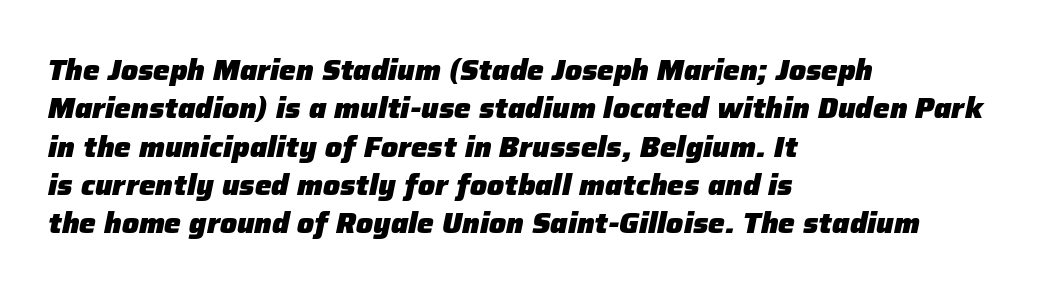
The image shows 28 px heavy type, italic (leaning right); set left-aligned, normal line spacing (1.37x), normal letter spacing, not underlined; low stroke contrast and a medium x-height.
